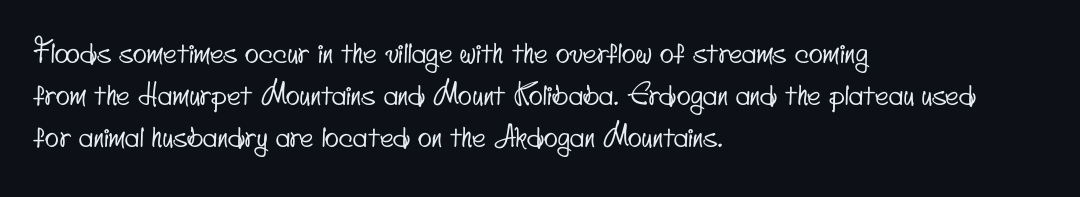
Q: Is the typeface a serif or a sans-serif typeface? A: Sans-serif.
Q: Is the text underlined? A: No.
Q: How is the paragraph aligned? A: Left-aligned.
Q: Is the spacing between letters normal or unusually wide? A: Normal.
Q: Is the spacing between lines tight, normal or loose? A: Normal.
Q: Width (condensed, normal, or wide)? A: Condensed.
Q: Stroke contrast? A: Low.
Q: x-height? A: Small.
Q: Monospaced? A: No.
